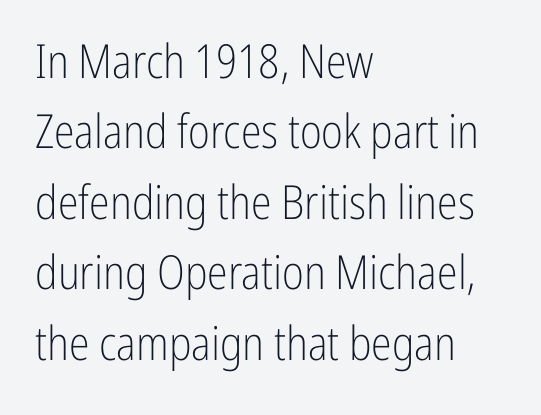
{"serif": "no", "italic": "no", "bold": "no", "weight": "light", "width": "condensed", "stroke_contrast": "low", "x_height": "medium", "monospaced": "no", "underline": "no", "align": "left", "line_spacing": "normal", "line_spacing_ratio": 1.5, "letter_spacing": "normal", "letter_spacing_em": 0.0, "glyph_px": 47}
